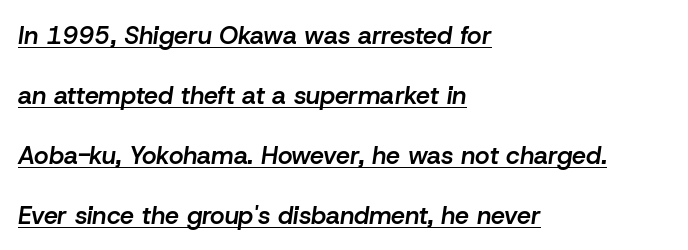
{"italic": "yes", "lean": "right", "slant_degrees": 8, "bold": "semi", "underline": "yes", "align": "left", "line_spacing": "loose", "line_spacing_ratio": 2.4, "letter_spacing": "normal", "letter_spacing_em": 0.0, "glyph_px": 25}
